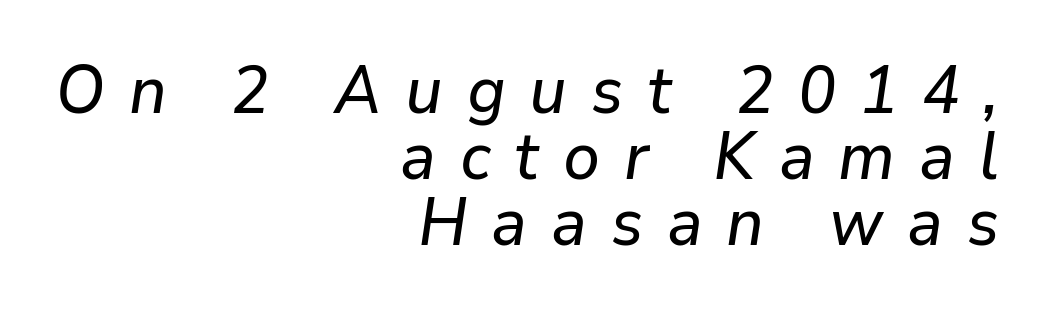
A student would call this right alignment; a typographer would say flush right, rag left. Look at the tracking — it's clearly loosened, letters drifting apart. The lines are packed closely together with very little leading. Spacing verdict: proportional, widths tailored to each character. In terms of posture, this sample is oblique. Anything drawn beneath the words? Only blank space.
